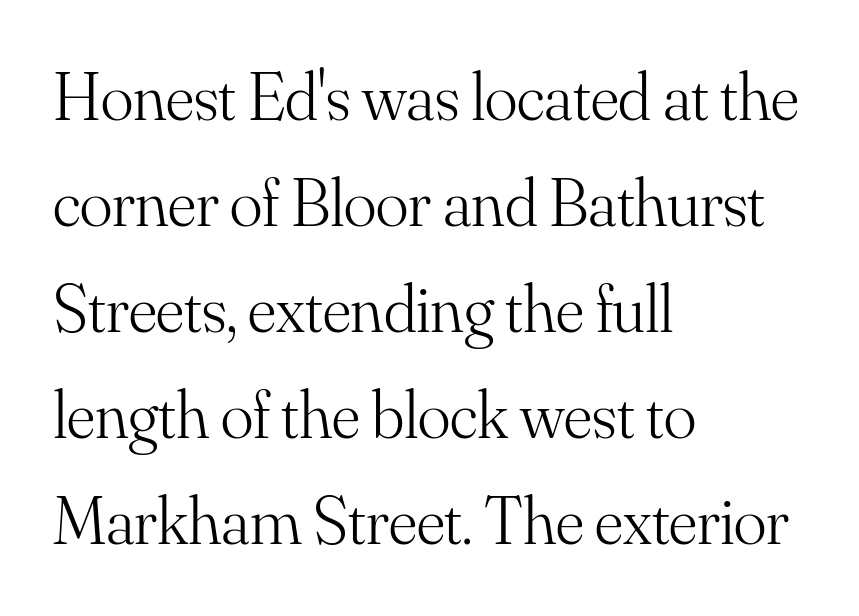
The image shows 68 px light serif type, upright; set left-aligned, normal line spacing (1.56x), normal letter spacing, not underlined; medium stroke contrast and a small x-height.
